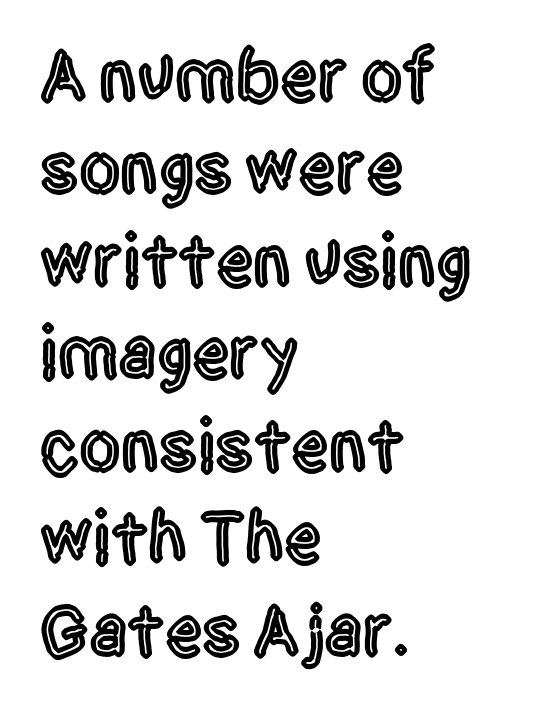
The image shows 74 px condensed sans-serif type, upright; set left-aligned, normal line spacing (1.25x), normal letter spacing, not underlined; a large x-height.
